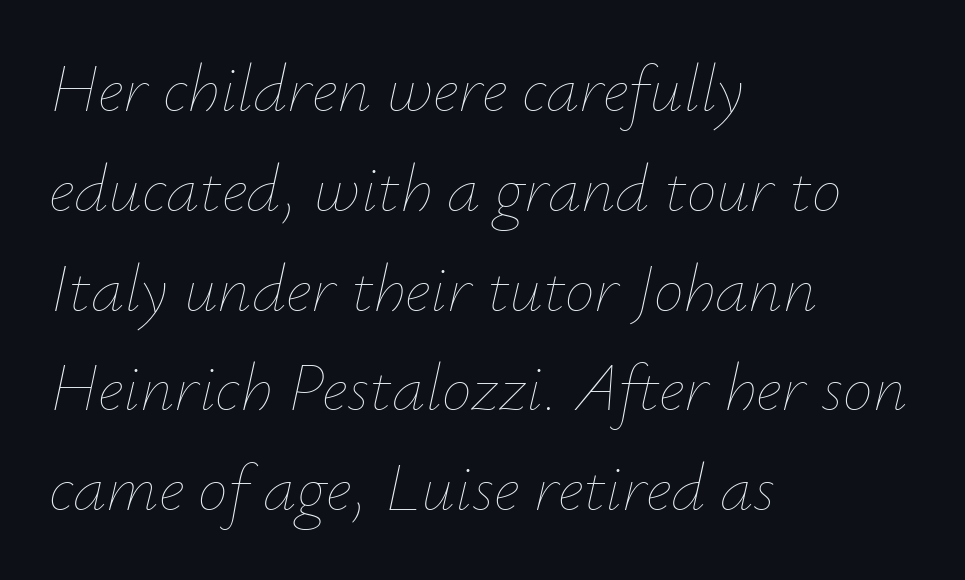
Q: Is the text bold? A: No.
Q: Is the text italic (slanted)? A: Yes, it leans right by about 12 degrees.
Q: Is the text underlined? A: No.
Q: How is the paragraph aligned? A: Left-aligned.
Q: Is the spacing between letters normal or unusually wide? A: Normal.
Q: Is the spacing between lines tight, normal or loose? A: Normal.
Q: Width (condensed, normal, or wide)? A: Normal.
Q: Stroke contrast? A: Low.
Q: x-height? A: Small.
Q: Monospaced? A: No.
